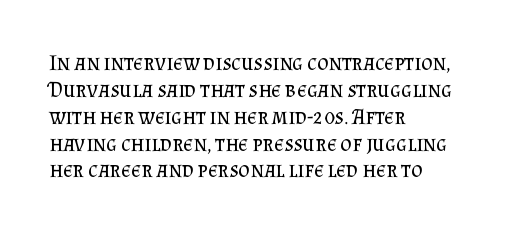
The image shows 22 px text type, upright; set left-aligned, line spacing 1.22x, normal letter spacing, not underlined.
